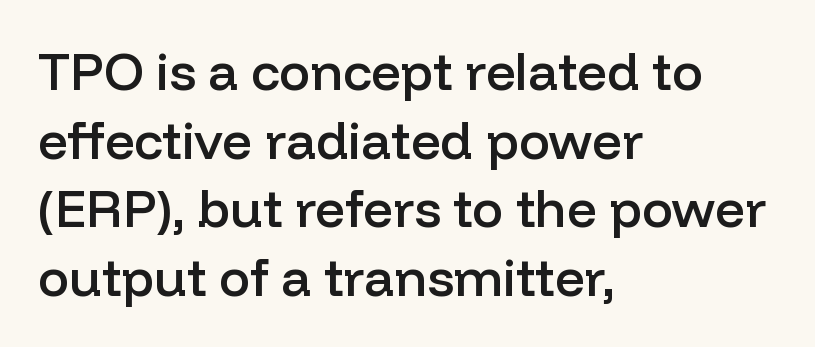
{"serif": "no", "italic": "no", "bold": "semi", "weight": "semibold", "width": "normal", "stroke_contrast": "low", "x_height": "medium", "monospaced": "no", "underline": "no", "align": "left", "line_spacing": "normal", "line_spacing_ratio": 1.32, "letter_spacing": "normal", "letter_spacing_em": 0.0, "glyph_px": 52}
